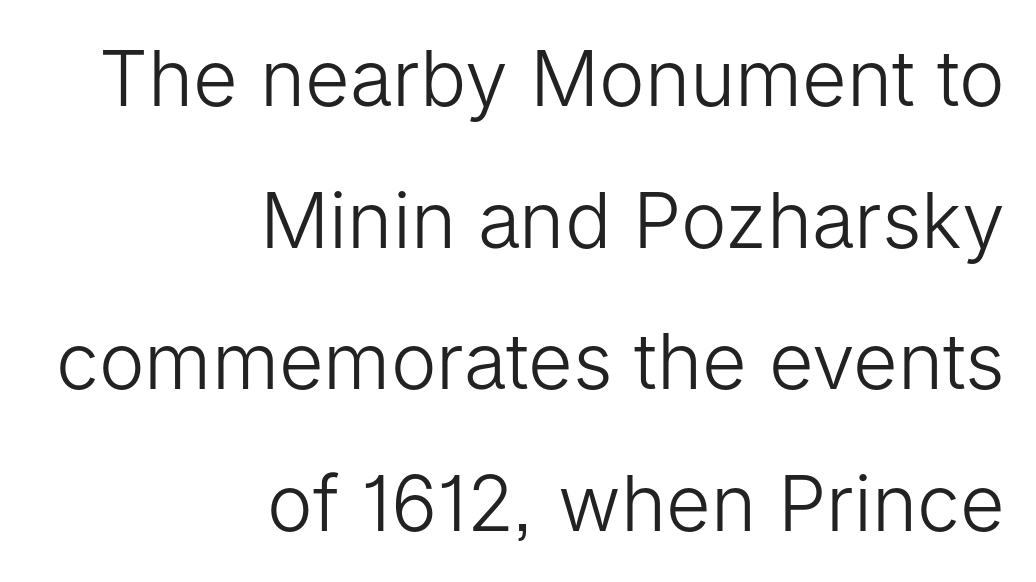
Spacing verdict: proportional, widths tailored to each character. These lines are set flush right with a ragged left edge. Every stem runs plumb, perpendicular to the baseline. Does extra space separate the letters? No, they use regular spacing.
